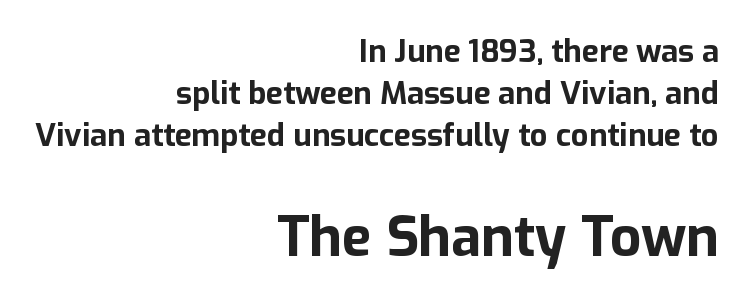
The type sits square on the baseline with zero lean. Does the bottom block carry the larger type? Yes, it does. Caption: multi-line text, flush right, ragged left. The passage shown is typed in a proportional face where columns would drift. Glance below the letters and you will spot only blank space. Is this a sans? Yes — the strokes have no serifs.
